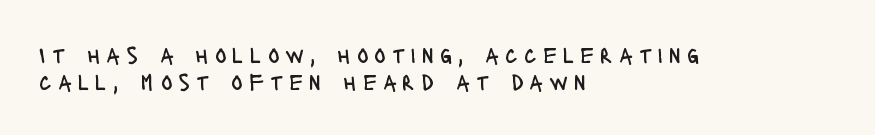
{"italic": "no", "bold": "no", "underline": "no", "align": "left", "line_spacing": "tight", "line_spacing_ratio": 1.14, "letter_spacing": "wide", "letter_spacing_em": 0.26, "glyph_px": 24}
